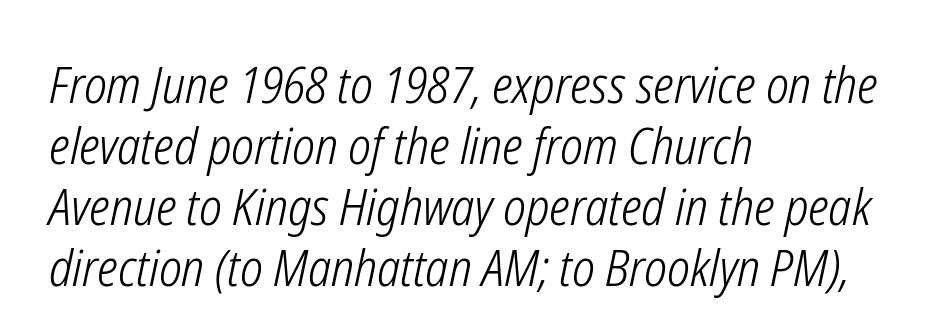
Q: Is the text bold? A: No.
Q: Is the text italic (slanted)? A: Yes, it leans right by about 12 degrees.
Q: Is the text underlined? A: No.
Q: How is the paragraph aligned? A: Left-aligned.
Q: Is the spacing between letters normal or unusually wide? A: Normal.
Q: Width (condensed, normal, or wide)? A: Condensed.
Q: Stroke contrast? A: Low.
Q: x-height? A: Medium.
Q: Monospaced? A: No.
